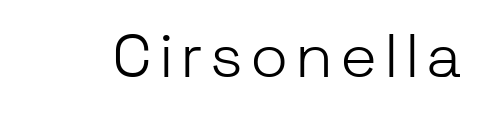
The image shows 62 px light sans-serif type, upright; set not underlined; low stroke contrast and a medium x-height.
